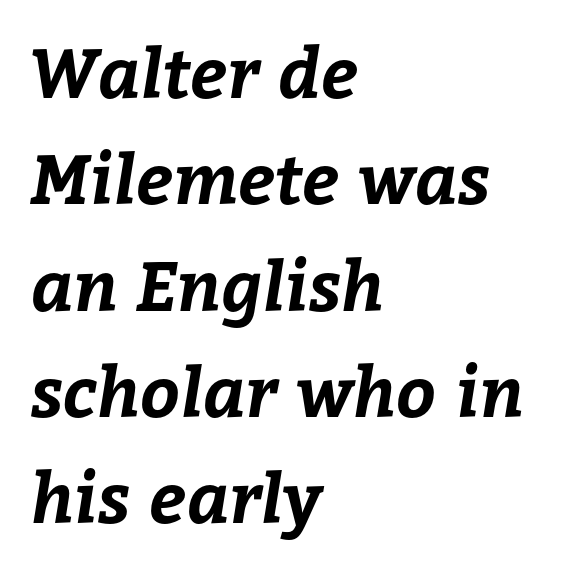
Q: Is the text bold? A: Yes.
Q: Is the text underlined? A: No.
Q: How is the paragraph aligned? A: Left-aligned.
Q: Is the spacing between letters normal or unusually wide? A: Normal.
Q: Is the spacing between lines tight, normal or loose? A: Normal.
Q: Width (condensed, normal, or wide)? A: Normal.
Q: Stroke contrast? A: Low.
Q: x-height? A: Medium.
Q: Monospaced? A: No.
